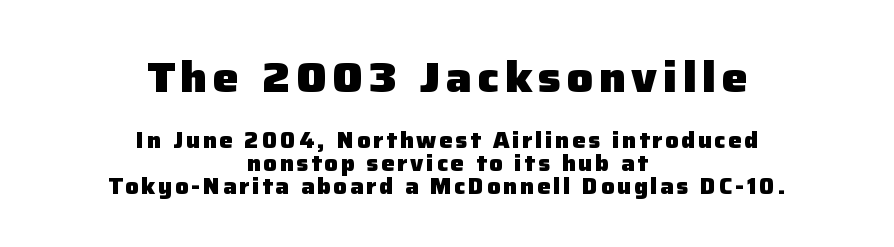
The image shows 43 px heavy sans-serif type, upright; set centered, tight line spacing (1.05x), not underlined; the first (top) block is 1.95x larger; low stroke contrast and a medium x-height.
